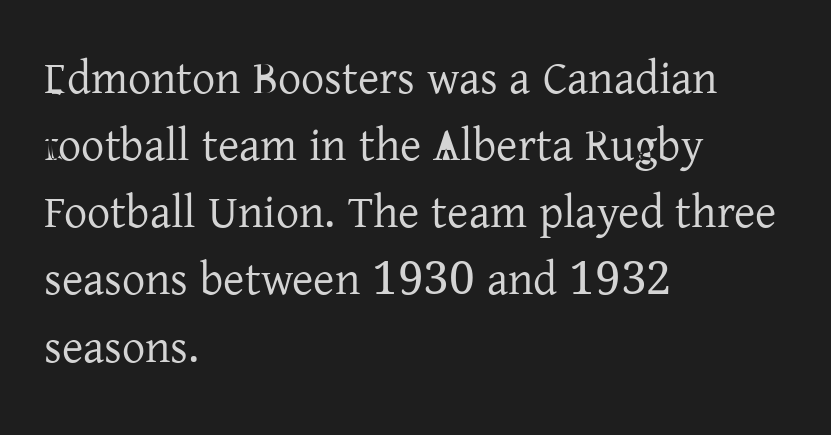
{"serif": "yes", "italic": "no", "bold": "no", "weight": "regular", "width": "normal", "stroke_contrast": "low", "x_height": "medium", "monospaced": "no", "underline": "no", "align": "left", "line_spacing": "normal", "line_spacing_ratio": 1.46, "letter_spacing": "normal", "letter_spacing_em": 0.0, "glyph_px": 46}
